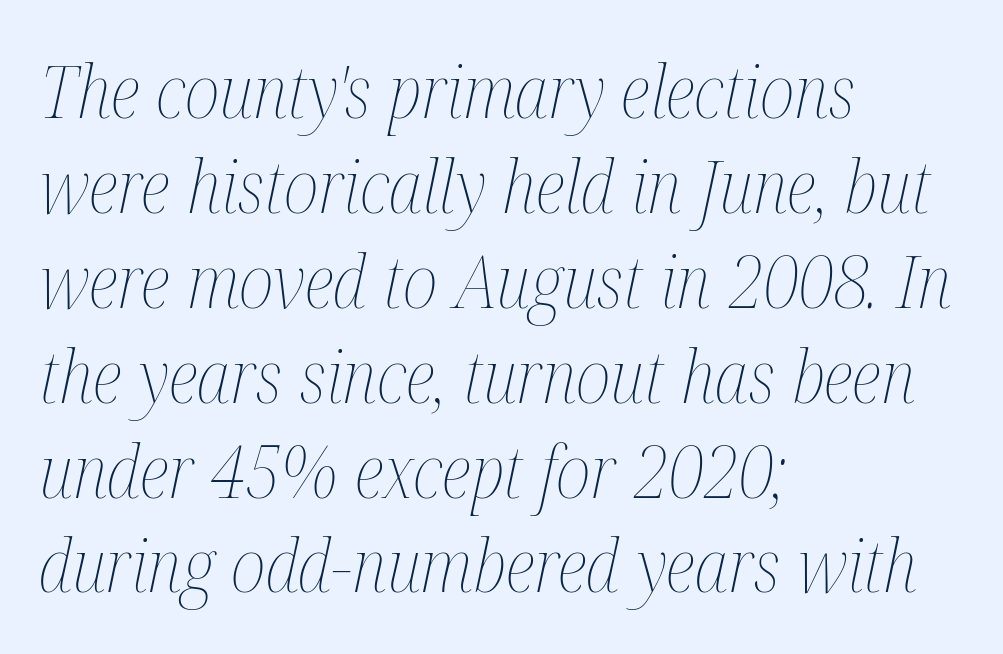
Summary of vertical rhythm: regular, with standard interline spacing. The specimen omits any rule beneath the text block's lines. The typesetting does not lean heavy: it is not bold. Layout note: lines flush left.
